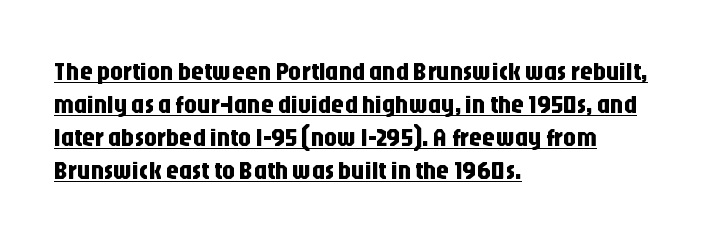
Q: Is the text italic (slanted)? A: No, it is upright.
Q: Is the text underlined? A: Yes.
Q: How is the paragraph aligned? A: Left-aligned.
Q: Is the spacing between letters normal or unusually wide? A: Normal.
Q: Is the spacing between lines tight, normal or loose? A: Normal.
